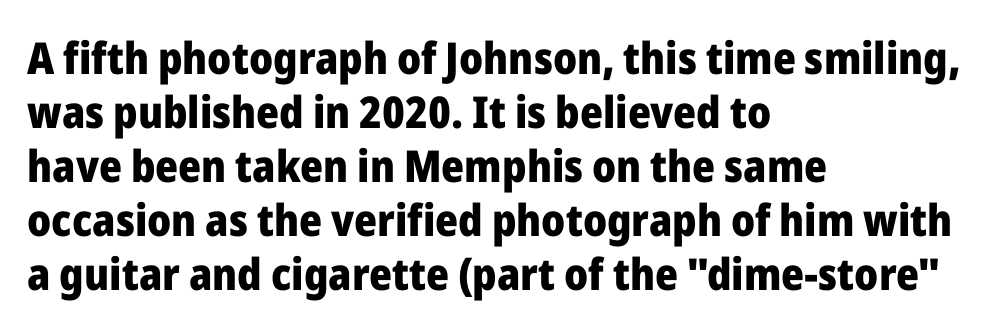
The glyphs are unaccompanied by any horizontal stroke below them. Caption: bold face, heavy strokes. The rendering uses natural spacing where letterforms have individual widths. Spacing between characters is what you'd get straight out of the box. Posture: vertical.
